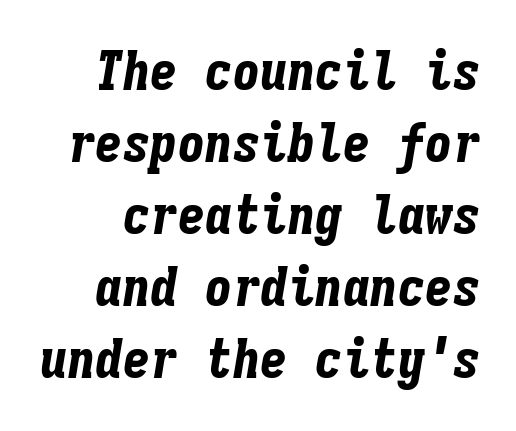
The image shows 55 px bold, condensed type, italic (leaning right), monospaced; set normal line spacing (1.31x), normal letter spacing, not underlined; low stroke contrast and a medium x-height.
